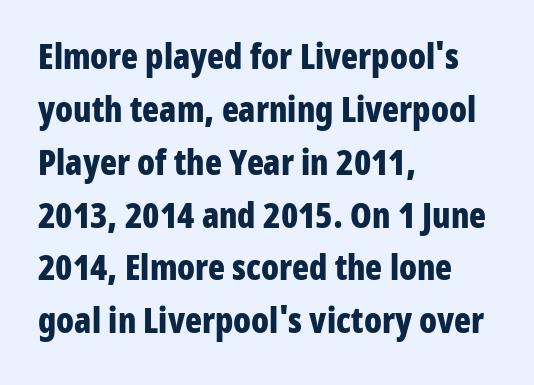
Q: Is the text bold? A: Yes.
Q: Is the text italic (slanted)? A: No, it is upright.
Q: Is the typeface a serif or a sans-serif typeface? A: Sans-serif.
Q: Is the text underlined? A: No.
Q: How is the paragraph aligned? A: Left-aligned.
Q: Is the spacing between letters normal or unusually wide? A: Normal.
Q: Is the spacing between lines tight, normal or loose? A: Normal.
Q: Width (condensed, normal, or wide)? A: Condensed.
Q: Stroke contrast? A: Low.
Q: x-height? A: Medium.
Q: Monospaced? A: No.
